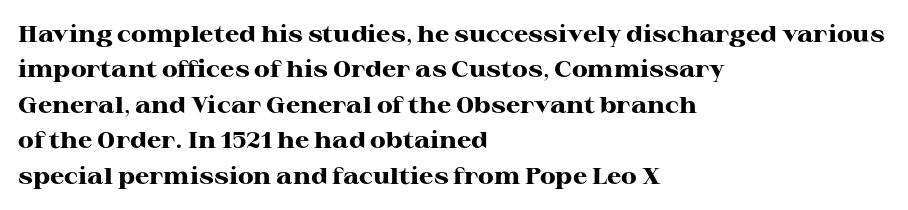
The strip under each line holds only bare page. The designer left line spacing at the default. Typeset ragged right — the left edge is the straight one. Heavy-handed strokes throughout: this text is bold.
